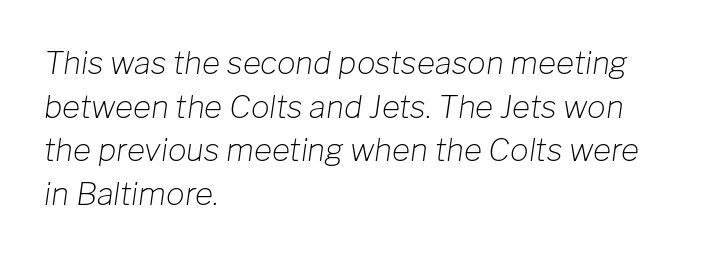
The image shows 31 px light type, italic (leaning right); set left-aligned, normal line spacing (1.41x), normal letter spacing, not underlined; low stroke contrast and a medium x-height.
